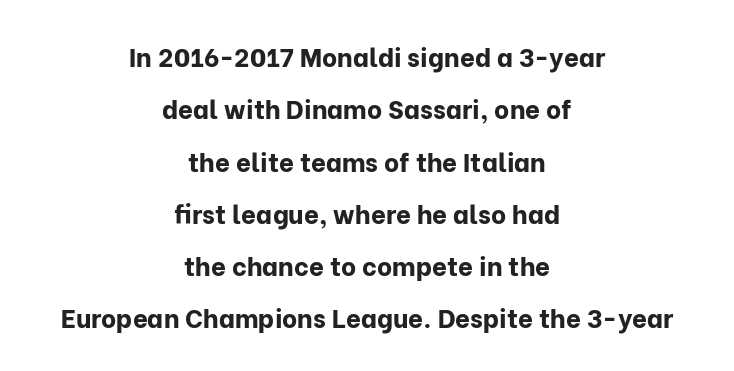
{"italic": "no", "bold": "yes", "underline": "no", "align": "center", "line_spacing": "loose", "line_spacing_ratio": 2.01, "letter_spacing": "normal", "letter_spacing_em": 0.0, "glyph_px": 26}
